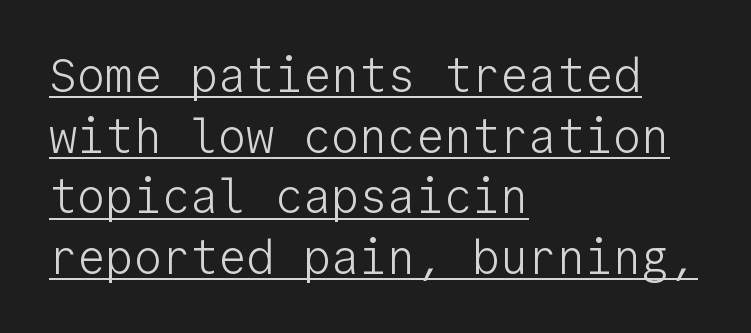
The image shows 47 px light sans-serif type, upright, monospaced; set left-aligned, normal line spacing (1.29x), normal letter spacing, underlined; low stroke contrast and a medium x-height.
